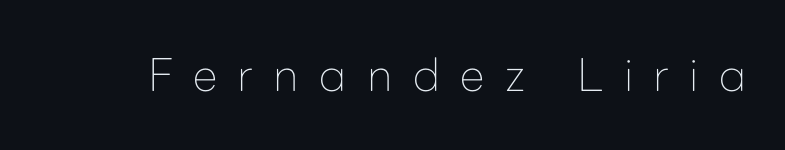
{"serif": "no", "italic": "no", "bold": "no", "weight": "thin", "width": "normal", "stroke_contrast": "low", "x_height": "medium", "monospaced": "no", "underline": "no", "letter_spacing": "wide", "letter_spacing_em": 0.45, "glyph_px": 45}
